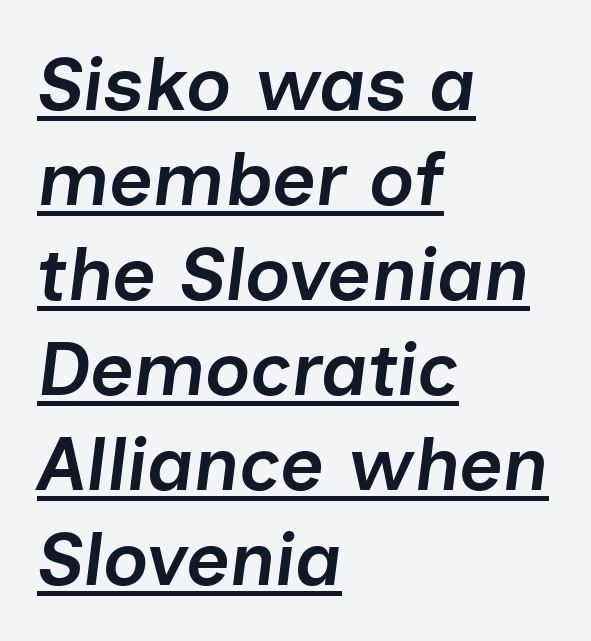
Words appear dense and cohesive because spacing is normal. The characters look somewhat weighty, a semibold short of true bold. Decoration check: the copy is underlined. The whole block is typeset with a tilt.
